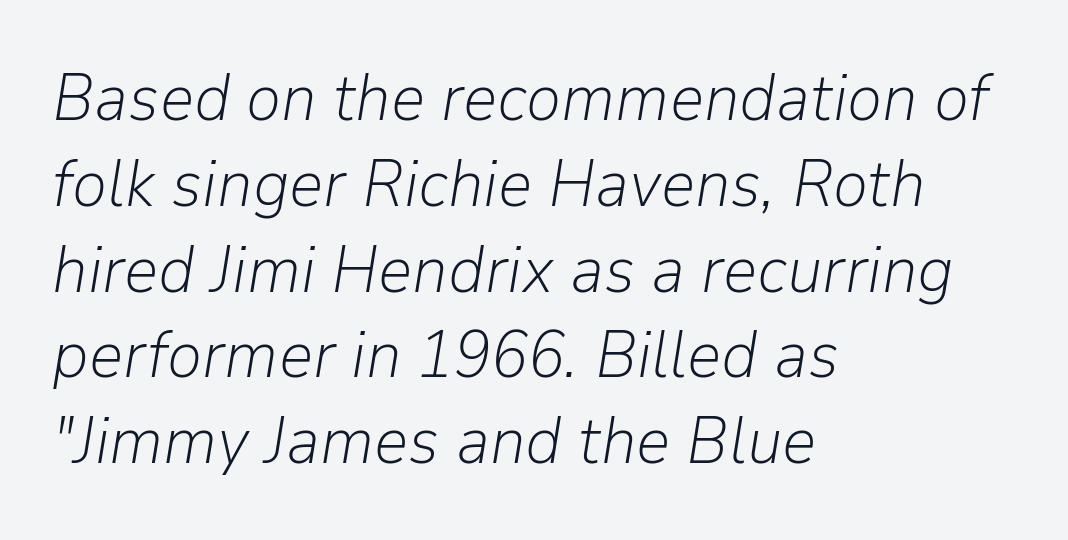
Q: Is the text bold? A: No.
Q: Is the text italic (slanted)? A: Yes, it leans right by about 9 degrees.
Q: Is the text underlined? A: No.
Q: How is the paragraph aligned? A: Left-aligned.
Q: Is the spacing between letters normal or unusually wide? A: Normal.
Q: Is the spacing between lines tight, normal or loose? A: Normal.
Q: Width (condensed, normal, or wide)? A: Normal.
Q: Stroke contrast? A: Low.
Q: x-height? A: Medium.
Q: Monospaced? A: No.
